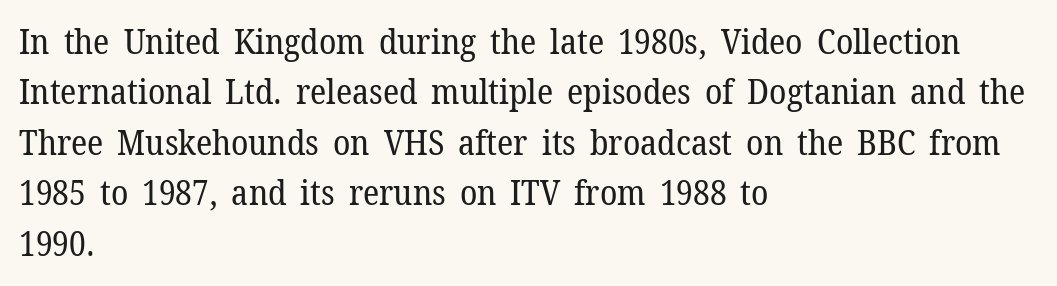
Q: Is the text bold? A: No.
Q: Is the text italic (slanted)? A: No, it is upright.
Q: Is the typeface a serif or a sans-serif typeface? A: Serif.
Q: Is the text underlined? A: No.
Q: How is the paragraph aligned? A: Left-aligned.
Q: Is the spacing between letters normal or unusually wide? A: Normal.
Q: Is the spacing between lines tight, normal or loose? A: Normal.
Q: Width (condensed, normal, or wide)? A: Normal.
Q: Stroke contrast? A: Low.
Q: x-height? A: Medium.
Q: Monospaced? A: No.
